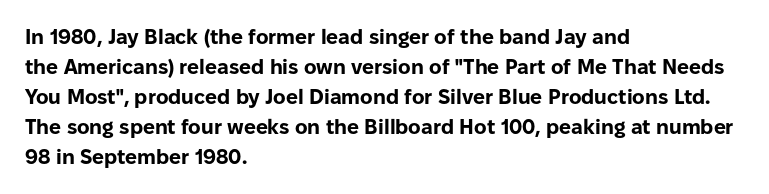
{"italic": "no", "bold": "yes", "underline": "no", "align": "left", "line_spacing": "normal", "line_spacing_ratio": 1.43, "letter_spacing": "normal", "letter_spacing_em": 0.0, "glyph_px": 21}
